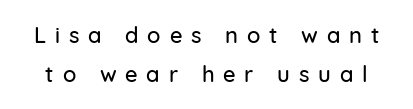
Caption: expanded tracking, letters set apart. No italicization has been applied; the sample stays upright. The string is rendered with underlining switched off.
